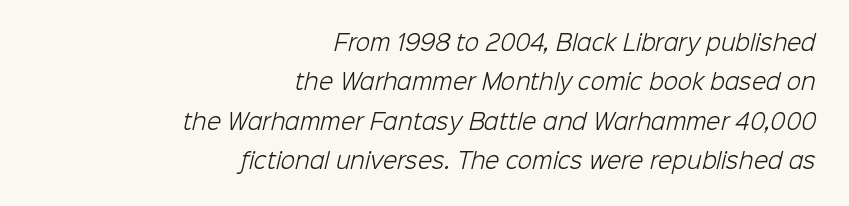
Notice how the passage keeps a crisp vertical edge on the right only. Observe the ordinary spacing: letters are neighbours, not strangers. Unmarked baselines from the first word to the last. No letter is thick-stroked: the sample isn't bold.
